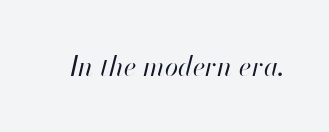
Looking at the ascenders, they clearly lean. Tracking here is standard; glyphs follow each other at the usual distance. Bold? No — there's no thickening of the strokes. No word sits above an underline.
